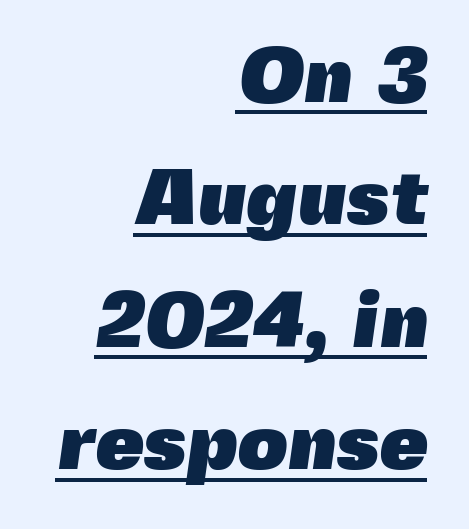
The image shows 78 px heavy sans-serif type; set right-aligned, normal line spacing (1.57x), normal letter spacing, underlined; a medium x-height.
